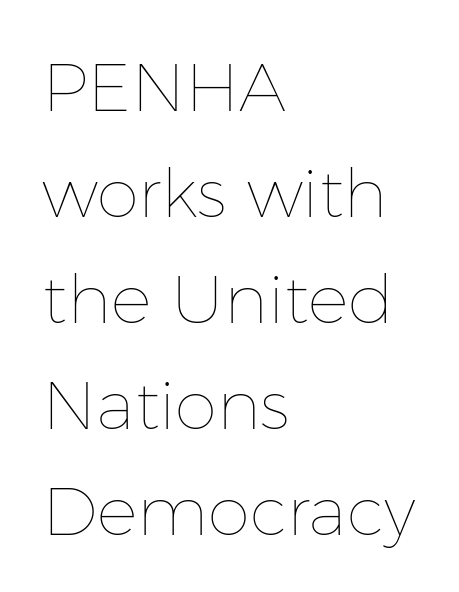
{"italic": "no", "bold": "no", "weight": "thin", "width": "normal", "stroke_contrast": "low", "x_height": "medium", "monospaced": "no", "underline": "no", "align": "left", "line_spacing": "normal", "line_spacing_ratio": 1.56, "letter_spacing": "normal", "letter_spacing_em": 0.0, "glyph_px": 68}
